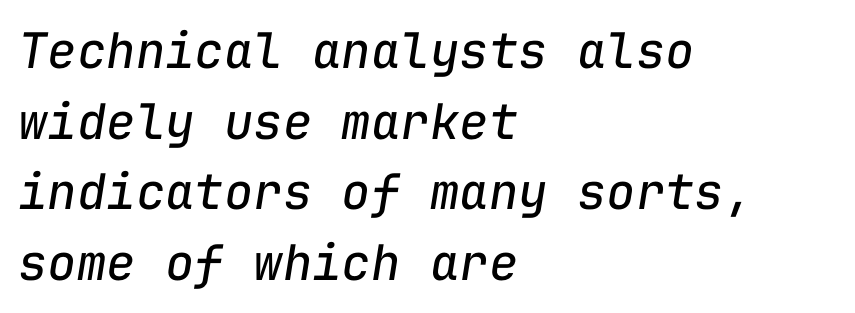
The image shows 49 px regular-weight type, italic (leaning right), monospaced; set left-aligned, normal line spacing (1.44x), normal letter spacing, not underlined; low stroke contrast and a medium x-height.
